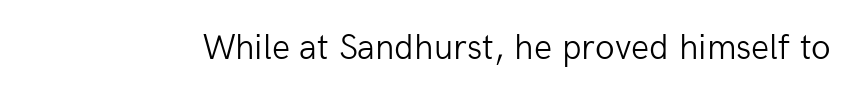
The image shows 36 px light sans-serif type, upright; set normal letter spacing, not underlined; low stroke contrast and a medium x-height.
